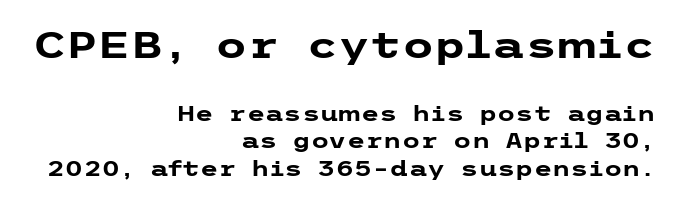
Evenly set lines give the paragraph a standard silhouette. Letter spacing: default. Nope, no serifs anywhere on these letters. Visually, the top section dominates because its glyphs are scaled up. A typesetter would mark this as roman, not italic.
